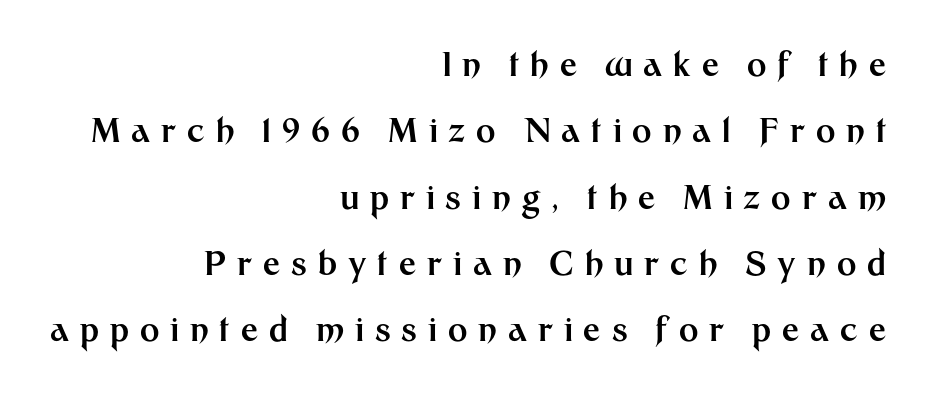
Q: Is the text bold? A: Yes.
Q: Is the text italic (slanted)? A: No, it is upright.
Q: Is the typeface a serif or a sans-serif typeface? A: Sans-serif.
Q: Is the text underlined? A: No.
Q: How is the paragraph aligned? A: Right-aligned.
Q: Is the spacing between letters normal or unusually wide? A: Unusually wide.
Q: Is the spacing between lines tight, normal or loose? A: Loose.
Q: Width (condensed, normal, or wide)? A: Normal.
Q: Stroke contrast? A: Medium.
Q: x-height? A: Medium.
Q: Monospaced? A: No.
